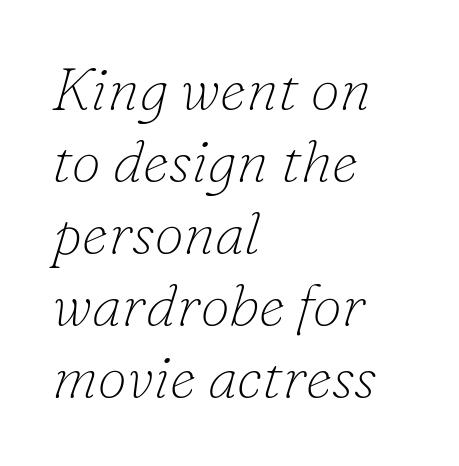
{"serif": "yes", "italic": "yes", "lean": "right", "slant_degrees": 16, "bold": "no", "weight": "thin", "width": "normal", "stroke_contrast": "low", "x_height": "small", "monospaced": "no", "underline": "no", "align": "left", "line_spacing_ratio": 1.22, "letter_spacing": "normal", "letter_spacing_em": 0.0, "glyph_px": 59}
